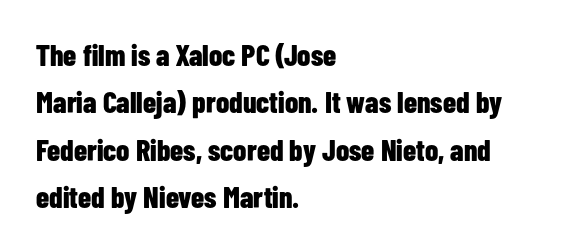
{"serif": "no", "italic": "no", "bold": "yes", "weight": "bold", "width": "condensed", "stroke_contrast": "low", "x_height": "medium", "monospaced": "no", "underline": "no", "align": "left", "line_spacing": "normal", "line_spacing_ratio": 1.58, "letter_spacing": "normal", "letter_spacing_em": 0.0, "glyph_px": 30}
